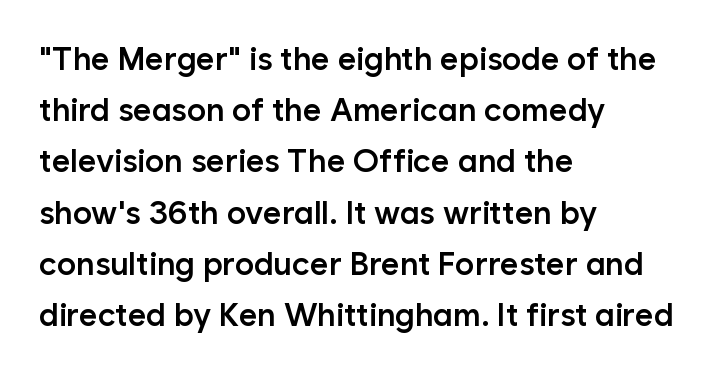
{"serif": "no", "italic": "no", "bold": "semi", "weight": "semibold", "width": "normal", "stroke_contrast": "low", "x_height": "medium", "monospaced": "no", "underline": "no", "align": "left", "line_spacing": "normal", "line_spacing_ratio": 1.6, "letter_spacing": "normal", "letter_spacing_em": 0.0, "glyph_px": 32}
